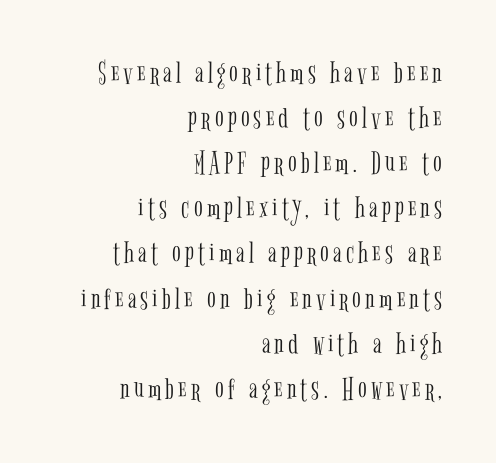
{"serif": "yes", "italic": "no", "bold": "no", "weight": "light", "width": "condensed", "stroke_contrast": "low", "x_height": "medium", "monospaced": "no", "underline": "no", "align": "right", "line_spacing": "normal", "line_spacing_ratio": 1.41, "glyph_px": 32}
